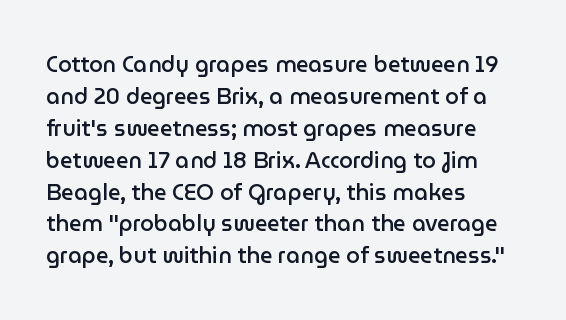
A typesetter would mark this as roman, not italic. If you drew a ruler down the left edge, every line would touch it. Look at the tracking — it's just the regular setting, nothing added. Regular leading.
